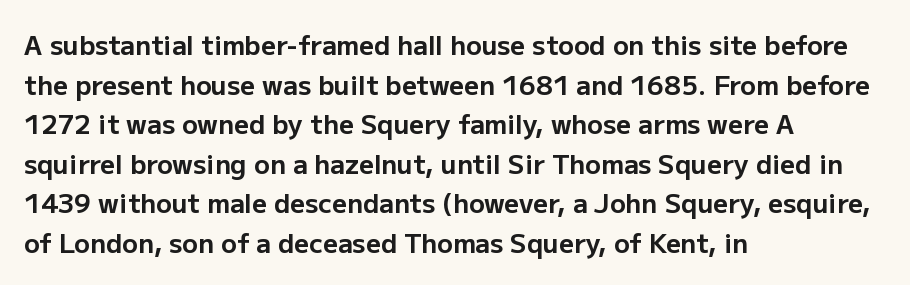
Q: Is the text bold? A: Yes.
Q: Is the text italic (slanted)? A: No, it is upright.
Q: Is the text underlined? A: No.
Q: How is the paragraph aligned? A: Left-aligned.
Q: Is the spacing between letters normal or unusually wide? A: Normal.
Q: Is the spacing between lines tight, normal or loose? A: Normal.
